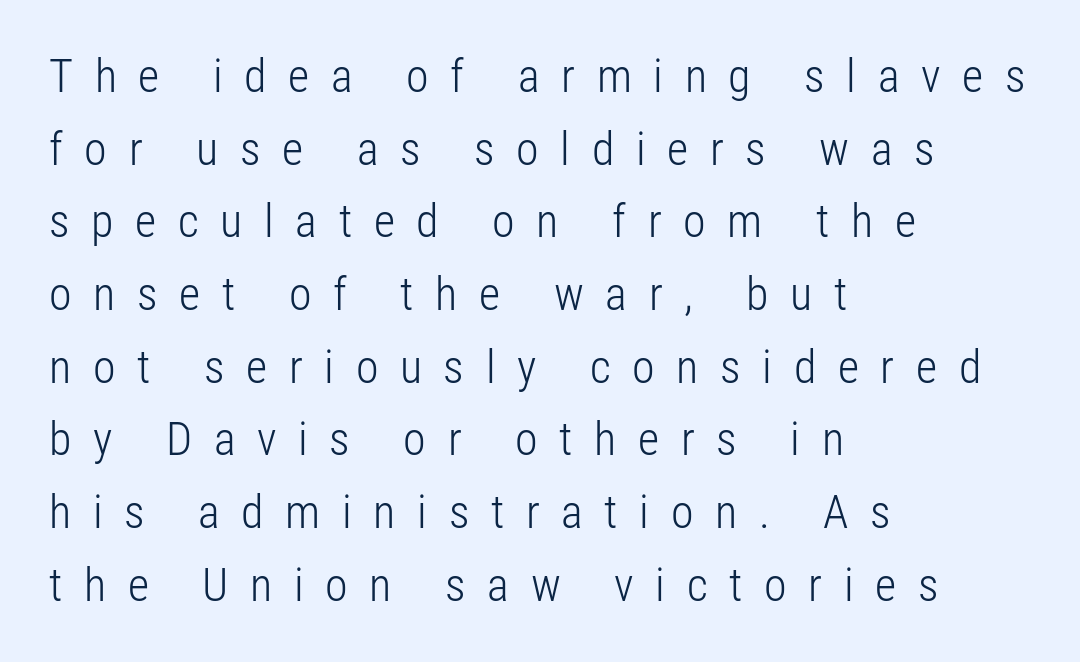
Just letters on the line, the space beneath them empty. Rows of type keep a routine distance in the vertical direction. These lines stack with their left ends in a neat column. Check where the strokes stop: nothing finishes them off — pure sans. Is the type heavy? It reads as light-to-regular instead. Glyph-to-glyph distance is far greater than everyday printed text.
